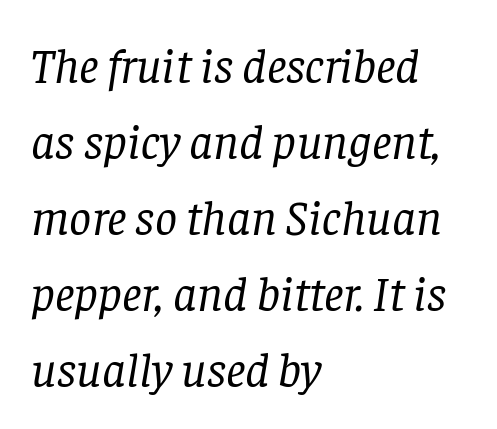
Rule under the text: the space is simply empty. Left-aligned paragraph, ragged on the right. The letters look calm and open, with moderate or lighter stems. Designer's note — italics engaged. Short note: letters normally spaced. Each letter keeps its own natural width here, so spacing adapts to shape.
